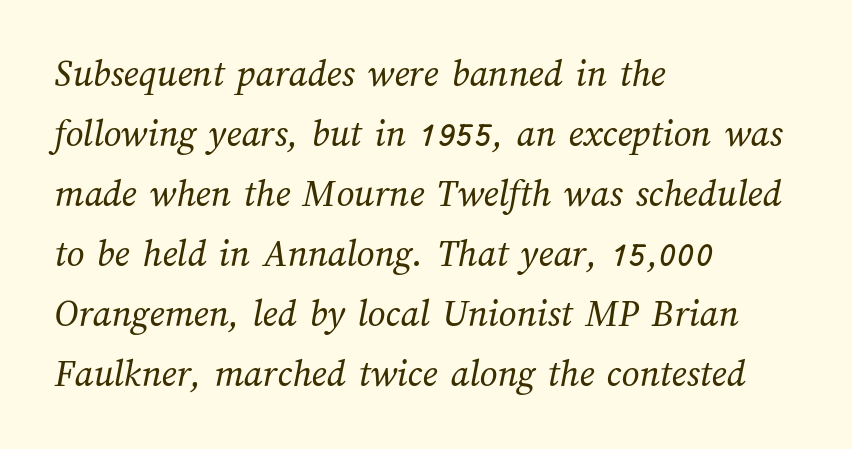
The image shows 39 px regular-weight type; set left-aligned, normal line spacing (1.54x), normal letter spacing, not underlined; medium stroke contrast and a medium x-height.
